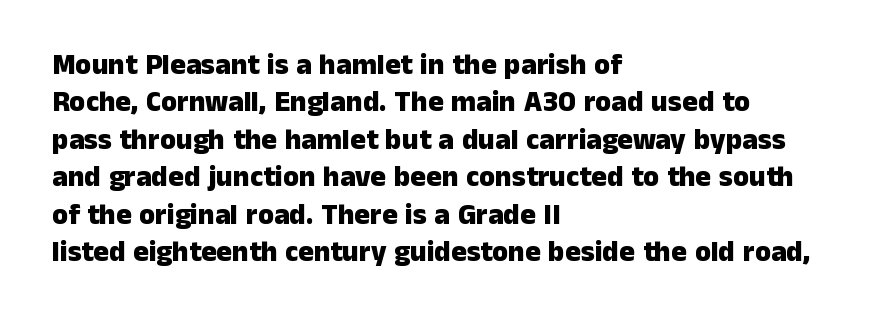
Q: Is the text bold? A: Yes.
Q: Is the text italic (slanted)? A: No, it is upright.
Q: Is the typeface a serif or a sans-serif typeface? A: Sans-serif.
Q: Is the text underlined? A: No.
Q: How is the paragraph aligned? A: Left-aligned.
Q: Is the spacing between letters normal or unusually wide? A: Normal.
Q: Is the spacing between lines tight, normal or loose? A: Normal.
Q: Width (condensed, normal, or wide)? A: Normal.
Q: Stroke contrast? A: Low.
Q: x-height? A: Medium.
Q: Monospaced? A: No.
